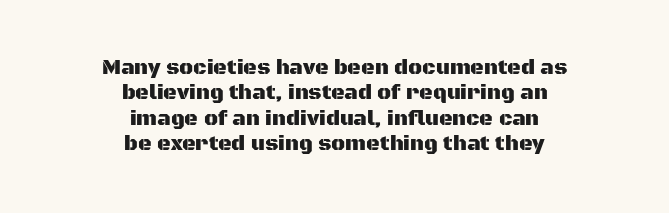
The strip under each line holds only bare page. Does the copy run flush right? No — it is centered line by line. Each word holds together tightly as a unit, with standard inter-letter gaps. Vertical strokes here are truly vertical.
